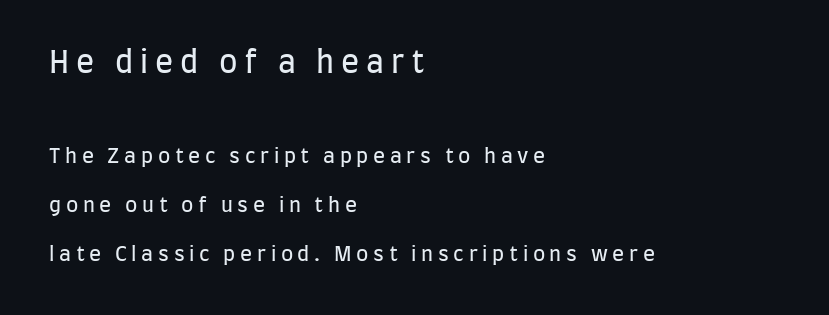
Letterform terminals end flat and unadorned throughout the passage. Horizontal alignment here is leftward, the default for most running prose. A clean baseline with only descenders dipping below it. Vertical spacing — loose.
